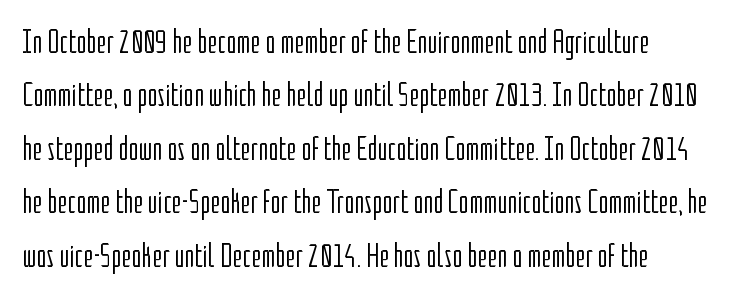
The image shows 34 px light, condensed sans-serif type, upright; set normal line spacing (1.57x), normal letter spacing, not underlined; low stroke contrast and a medium x-height.
